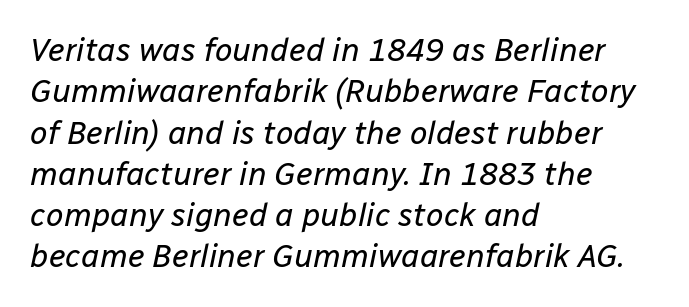
Tracking value appears to be zero — textbook default spacing. How would I describe the line gaps? Plain and ordinary. Has an underline been added? It has not. You could not count columns in this text — the font is proportionally spaced.
